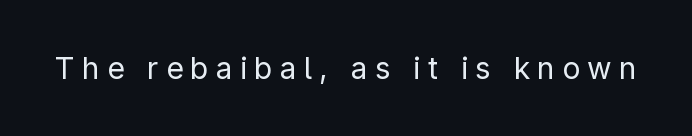
Q: Is the text bold? A: No.
Q: Is the text italic (slanted)? A: No, it is upright.
Q: Is the typeface a serif or a sans-serif typeface? A: Sans-serif.
Q: Is the text underlined? A: No.
Q: Is the spacing between letters normal or unusually wide? A: Unusually wide.
Q: Width (condensed, normal, or wide)? A: Normal.
Q: Stroke contrast? A: Low.
Q: x-height? A: Medium.
Q: Monospaced? A: No.
